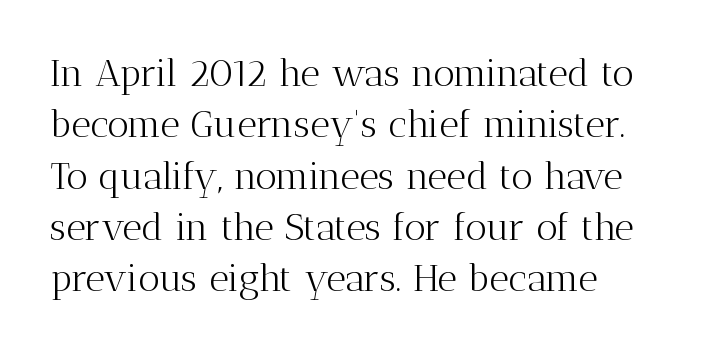
Q: Is the text bold? A: No.
Q: Is the text italic (slanted)? A: No, it is upright.
Q: Is the typeface a serif or a sans-serif typeface? A: Serif.
Q: Is the text underlined? A: No.
Q: Is the spacing between letters normal or unusually wide? A: Normal.
Q: Is the spacing between lines tight, normal or loose? A: Normal.
Q: Width (condensed, normal, or wide)? A: Normal.
Q: Stroke contrast? A: Medium.
Q: x-height? A: Medium.
Q: Monospaced? A: No.
